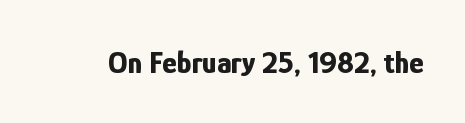
Q: Is the text bold? A: Yes.
Q: Is the text italic (slanted)? A: No, it is upright.
Q: Is the typeface a serif or a sans-serif typeface? A: Sans-serif.
Q: Is the text underlined? A: No.
Q: Is the spacing between letters normal or unusually wide? A: Normal.
Q: Width (condensed, normal, or wide)? A: Condensed.
Q: Stroke contrast? A: Low.
Q: x-height? A: Medium.
Q: Monospaced? A: No.
